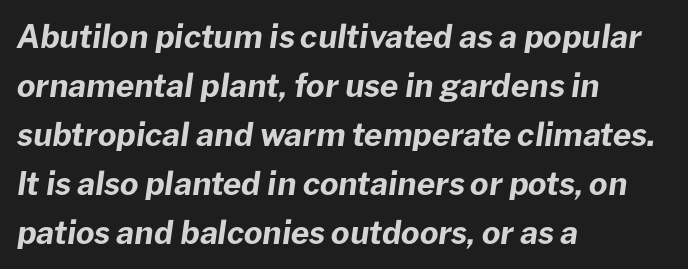
{"italic": "yes", "lean": "right", "slant_degrees": 8, "bold": "yes", "weight": "bold", "width": "normal", "stroke_contrast": "low", "x_height": "medium", "monospaced": "no", "underline": "no", "align": "left", "line_spacing": "normal", "line_spacing_ratio": 1.53, "letter_spacing": "normal", "letter_spacing_em": 0.0, "glyph_px": 32}
